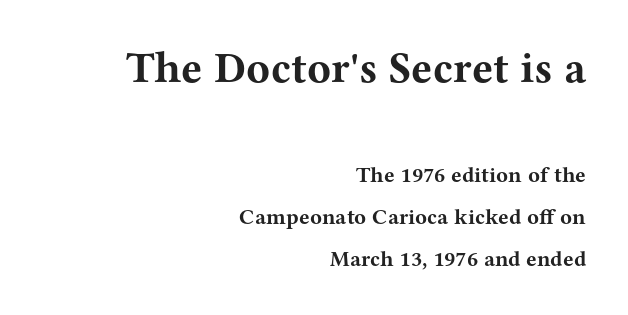
Q: Is the text bold? A: Yes.
Q: Is the text italic (slanted)? A: No, it is upright.
Q: Is the typeface a serif or a sans-serif typeface? A: Serif.
Q: Is the text underlined? A: No.
Q: How is the paragraph aligned? A: Right-aligned.
Q: Is the spacing between letters normal or unusually wide? A: Normal.
Q: Is the spacing between lines tight, normal or loose? A: Loose.
Q: Which block of text is set in a larger size, the first (top) or the second (bottom)? A: The first (top) one.
Q: Width (condensed, normal, or wide)? A: Wide.
Q: Stroke contrast? A: Medium.
Q: x-height? A: Medium.
Q: Monospaced? A: No.
